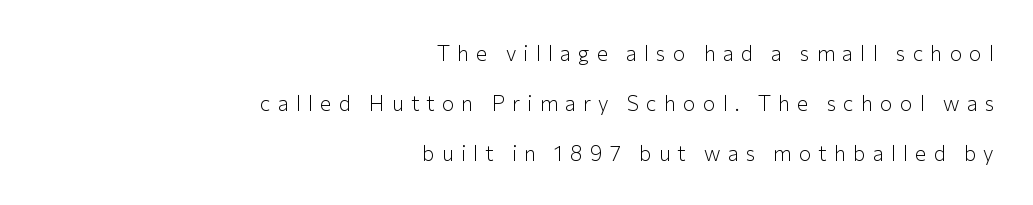
{"italic": "no", "bold": "no", "underline": "no", "align": "right", "line_spacing": "loose", "line_spacing_ratio": 2.38, "letter_spacing": "wide", "letter_spacing_em": 0.34, "glyph_px": 21}
